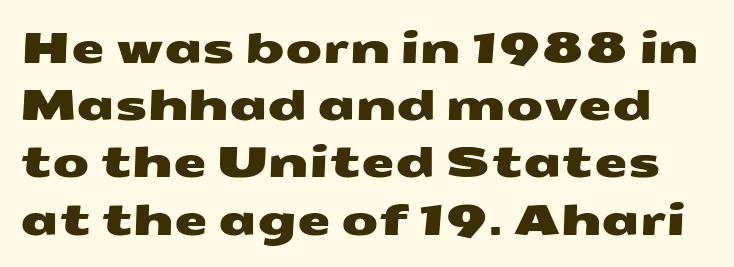
The image shows 43 px wide sans-serif type; set normal line spacing (1.33x), normal letter spacing, not underlined; medium stroke contrast and a medium x-height.
